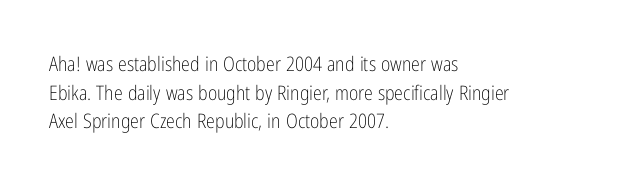
Honestly, the letter spacing is just normal — you wouldn't notice it. Every row of glyphs begins at an identical x-position on the left. The lettering holds an erect, upright posture throughout. A typesetter would call this leading conventional body-copy spacing.
